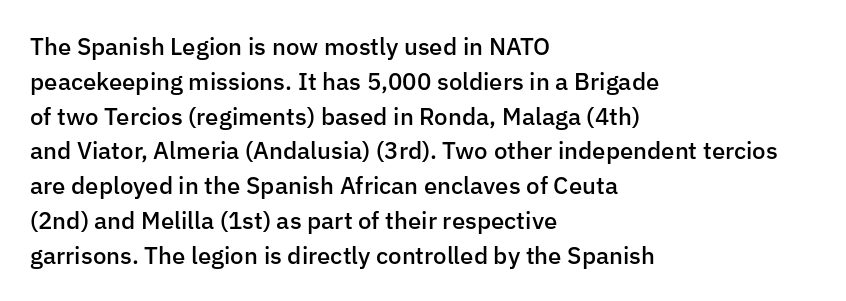
The image shows 24 px text type, upright; set left-aligned, normal line spacing (1.45x), normal letter spacing, not underlined.
